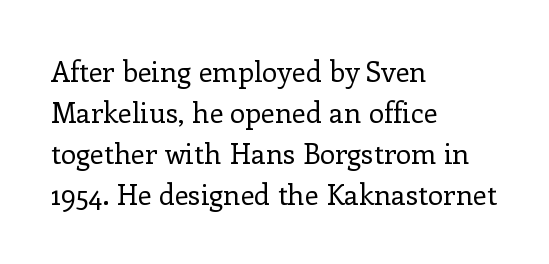
Q: Is the text bold? A: No.
Q: Is the text italic (slanted)? A: No, it is upright.
Q: Is the typeface a serif or a sans-serif typeface? A: Serif.
Q: Is the text underlined? A: No.
Q: How is the paragraph aligned? A: Left-aligned.
Q: Is the spacing between letters normal or unusually wide? A: Normal.
Q: Is the spacing between lines tight, normal or loose? A: Normal.
Q: Width (condensed, normal, or wide)? A: Normal.
Q: Stroke contrast? A: Low.
Q: x-height? A: Medium.
Q: Monospaced? A: No.
